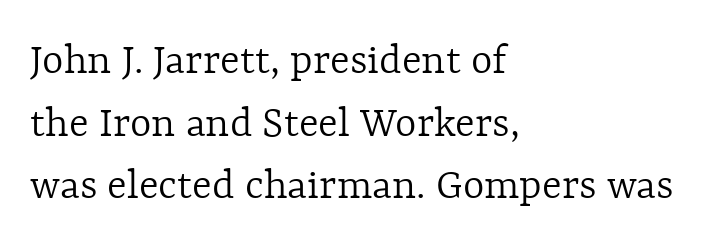
Q: Is the text bold? A: No.
Q: Is the text italic (slanted)? A: No, it is upright.
Q: Is the text underlined? A: No.
Q: How is the paragraph aligned? A: Left-aligned.
Q: Is the spacing between letters normal or unusually wide? A: Normal.
Q: Is the spacing between lines tight, normal or loose? A: Normal.
Q: Width (condensed, normal, or wide)? A: Normal.
Q: x-height? A: Medium.
Q: Monospaced? A: No.
